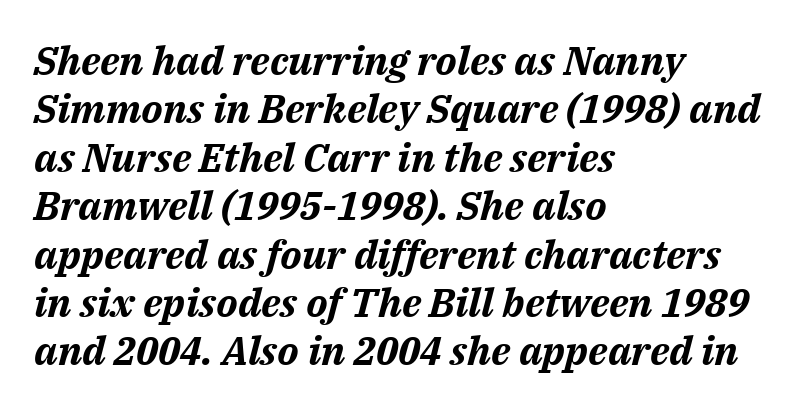
{"italic": "yes", "lean": "right", "slant_degrees": 14, "bold": "yes", "weight": "bold", "width": "normal", "stroke_contrast": "medium", "x_height": "medium", "monospaced": "no", "underline": "no", "align": "left", "line_spacing_ratio": 1.21, "letter_spacing": "normal", "letter_spacing_em": 0.0, "glyph_px": 40}
